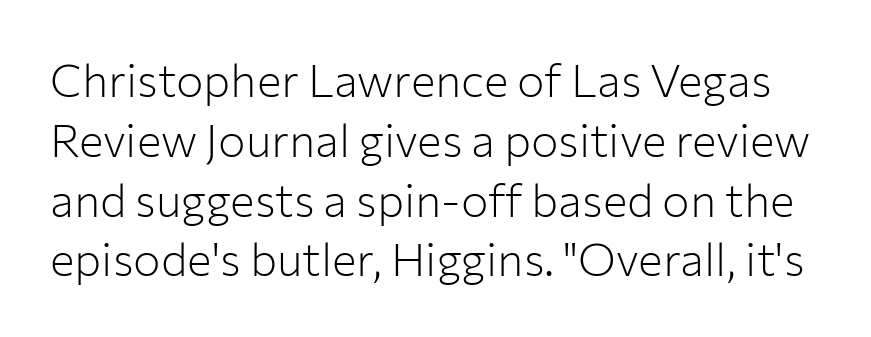
Ink coverage per letter is moderate at most. Here the glyphs are tracked normally, forming tight word shapes. The characters display no serif detailing; their extremities are plain. The passage shown is typed in a proportional face where columns would drift. The words here are not underlined.
